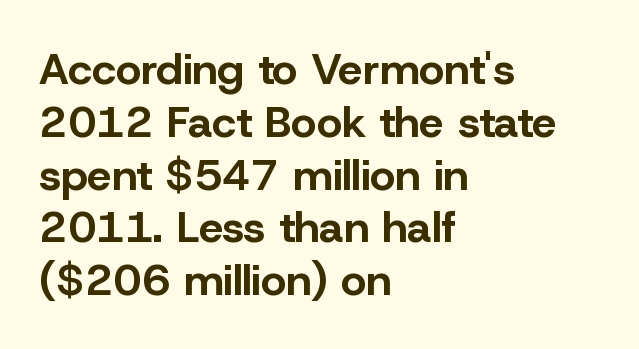
The image shows 44 px bold sans-serif type, upright; set left-aligned, line spacing 1.2x, normal letter spacing, not underlined; low stroke contrast and a medium x-height.
